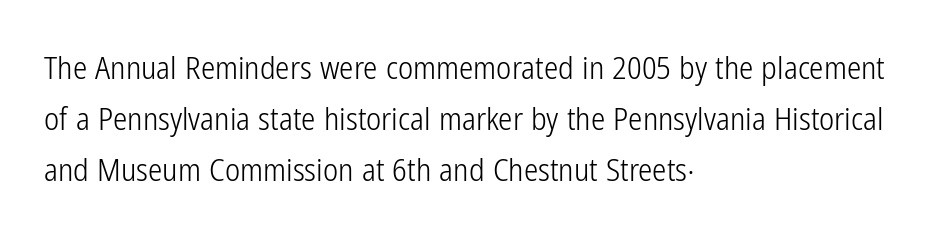
The image shows 32 px light, condensed sans-serif type, upright; set left-aligned, normal line spacing (1.59x), normal letter spacing, not underlined; low stroke contrast and a medium x-height.
